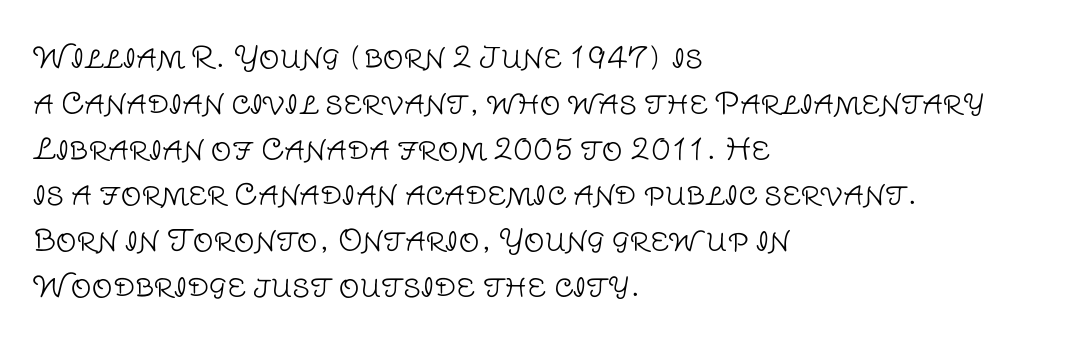
The image shows 29 px light sans-serif type; set left-aligned, normal line spacing (1.58x), normal letter spacing, not underlined; low stroke contrast and a large x-height.
